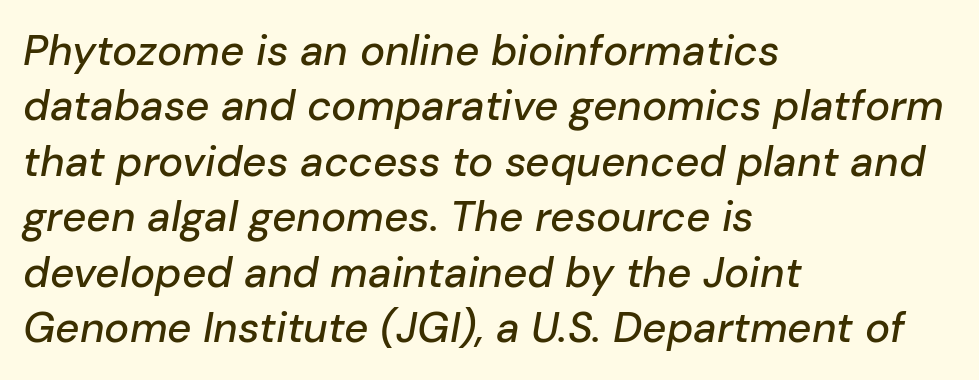
Short and long lines alike share a common starting point at left. Nobody touched the tracking dial on this one. Is the type slanted? Yes — the strokes lean at a clear angle. The line-height multiplier appears to be the usual default. Looks like regular typesetting: each glyph gets only the width it needs. Beneath every word, the page is bare.
